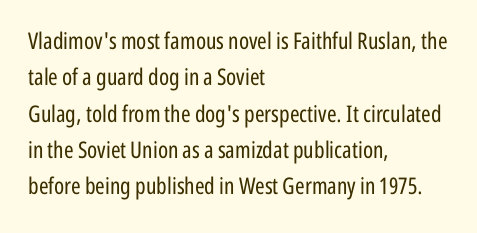
Compared with typical paragraphs, the rows here are spaced about the same. The letterforms sit at book weight or below. Ascenders rise straight up at ninety degrees. The lines are quadded left. Check the space under the baseline: it is left empty. Tracking value appears to be zero — textbook default spacing.
